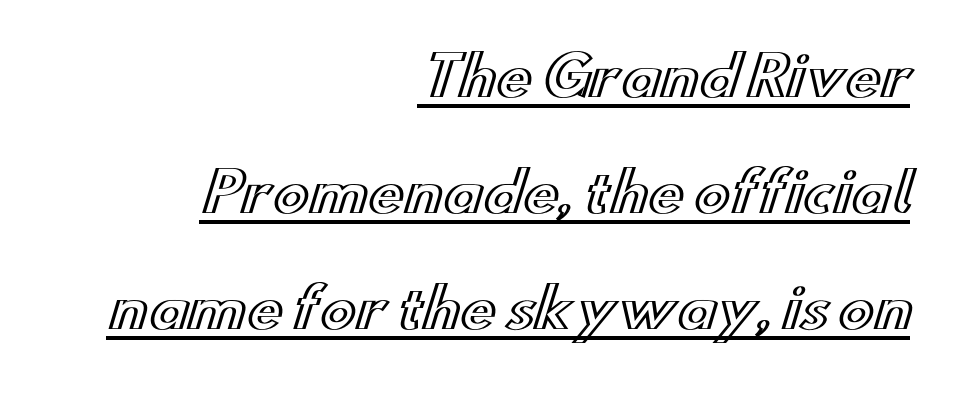
The rendering uses a large line-height, opening up the rows. The lettering is marked with a stroke running underneath it. Standard letterfit; no display-style spreading of the glyphs. Every row of glyphs terminates at an identical x-position on the right. Is this a fixed-width face? No — the glyphs have proportional, varying widths.
